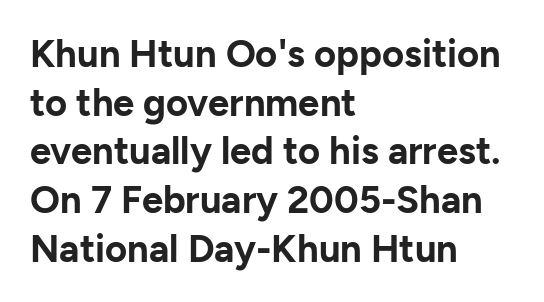
These lines are rendered in a variable-pitch font. Compared with an ordinary text face, these strokes are far heavier — a full bold. The type family on display is of the sans-serif kind. Descenders hang freely into open space. The horizontal fit of the characters is conventional and even. In CSS terms this would be text-align: left.
